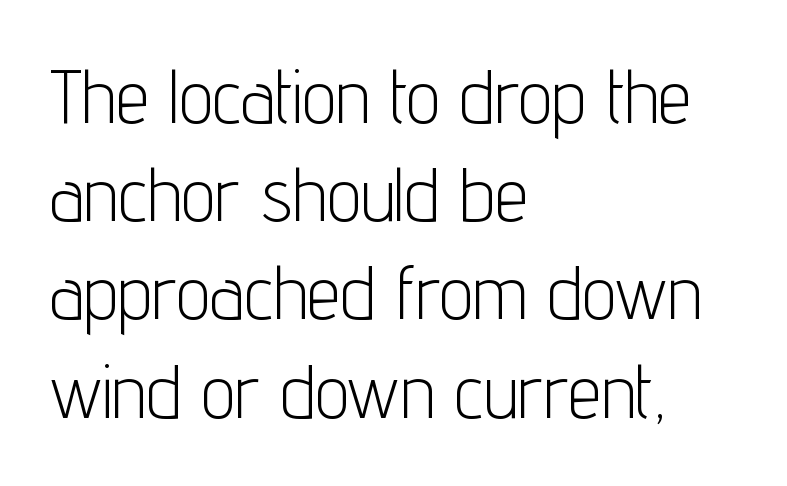
{"serif": "no", "italic": "no", "bold": "no", "weight": "light", "width": "condensed", "stroke_contrast": "low", "x_height": "medium", "monospaced": "no", "underline": "no", "align": "left", "line_spacing": "normal", "line_spacing_ratio": 1.31, "letter_spacing": "normal", "letter_spacing_em": 0.0, "glyph_px": 75}
